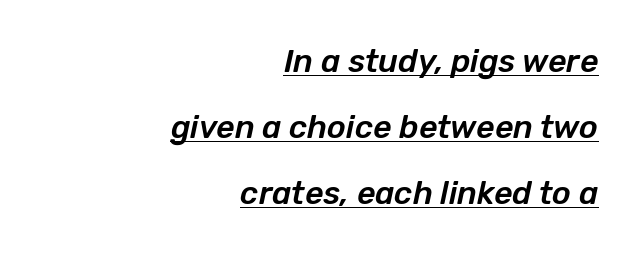
The image shows 32 px text type, italic (leaning right); set right-aligned, loose line spacing (2.06x), normal letter spacing, underlined; low stroke contrast and a medium x-height.
